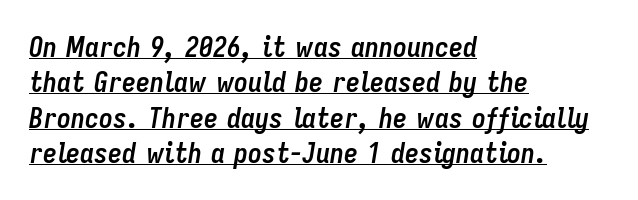
The lines sit at an ordinary, default distance from one another. The rendered words wear a rule along their underside. Emphasis by weight is at full strength: bold. These lines are rendered in a variable-pitch font. Tall strokes in this sample are angled rather than plumb. In CSS terms this would be text-align: left.
